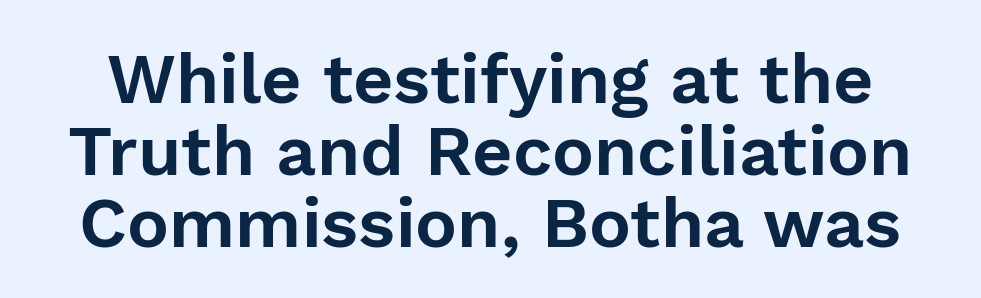
Are there feet on the stems? There aren't — it's a sans. Posture: vertical. Only glyphs here, with clear space below each row. Very little white space separates one row of letters from the next. Tracking here is standard; glyphs follow each other at the usual distance.
